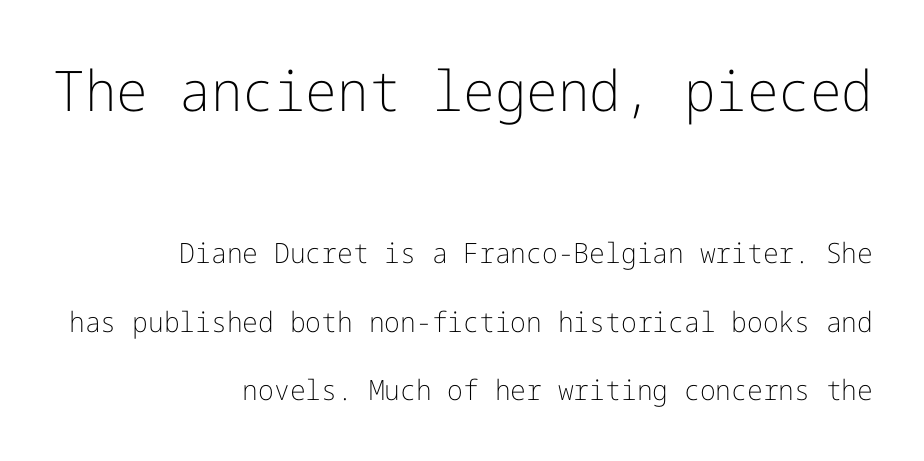
Q: Is the text bold? A: No.
Q: Is the text italic (slanted)? A: No, it is upright.
Q: Is the typeface a serif or a sans-serif typeface? A: Sans-serif.
Q: Is the text underlined? A: No.
Q: How is the paragraph aligned? A: Right-aligned.
Q: Is the spacing between letters normal or unusually wide? A: Normal.
Q: Is the spacing between lines tight, normal or loose? A: Loose.
Q: Which block of text is set in a larger size, the first (top) or the second (bottom)? A: The first (top) one.
Q: Width (condensed, normal, or wide)? A: Normal.
Q: Stroke contrast? A: Low.
Q: x-height? A: Medium.
